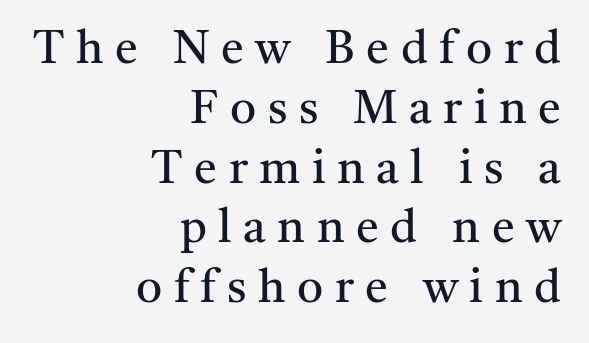
{"serif": "yes", "italic": "no", "bold": "no", "weight": "regular", "width": "normal", "stroke_contrast": "medium", "x_height": "medium", "monospaced": "no", "underline": "no", "align": "right", "line_spacing": "normal", "line_spacing_ratio": 1.3, "letter_spacing": "wide", "letter_spacing_em": 0.25, "glyph_px": 46}
